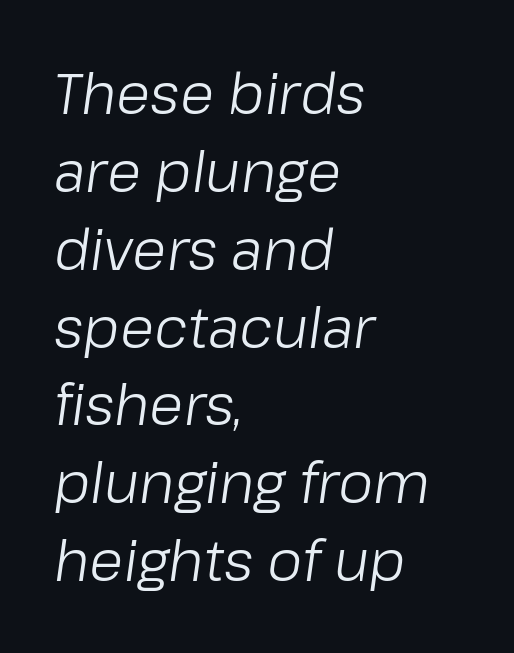
Q: Is the text bold? A: No.
Q: Is the text italic (slanted)? A: Yes, it leans right by about 8 degrees.
Q: Is the text underlined? A: No.
Q: How is the paragraph aligned? A: Left-aligned.
Q: Is the spacing between letters normal or unusually wide? A: Normal.
Q: Is the spacing between lines tight, normal or loose? A: Normal.
Q: Width (condensed, normal, or wide)? A: Normal.
Q: Stroke contrast? A: Low.
Q: x-height? A: Medium.
Q: Monospaced? A: No.
